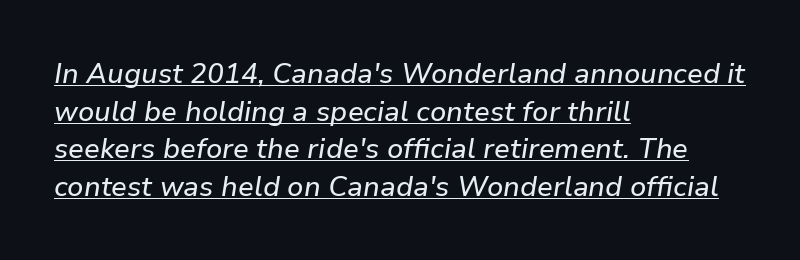
Between one letter and the next there's only the usual sliver of space. The rag falls on the right side of this text block. Note the varied advance widths — an 'i' is clearly narrower than an 'm'. The axis of the letterforms is tilted away from vertical. Somebody hit Ctrl+U on this one — the words are underlined.
